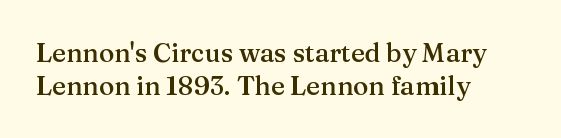
Q: Is the text bold? A: Semi-bold.
Q: Is the text italic (slanted)? A: No, it is upright.
Q: Is the text underlined? A: No.
Q: How is the paragraph aligned? A: Left-aligned.
Q: Is the spacing between letters normal or unusually wide? A: Normal.
Q: Is the spacing between lines tight, normal or loose? A: Normal.
